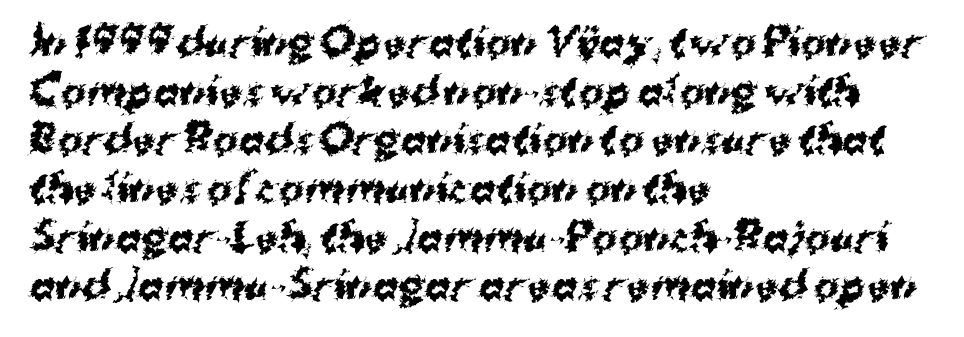
The image shows 38 px bold sans-serif type; set left-aligned, normal line spacing (1.28x), normal letter spacing, not underlined; medium stroke contrast and a medium x-height.
